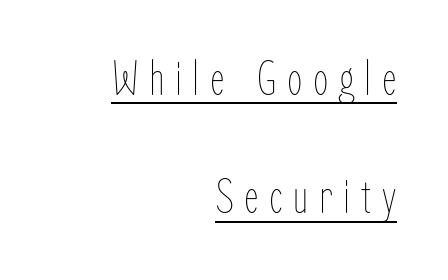
The image shows 50 px thin, condensed type, upright; set right-aligned, loose line spacing (2.37x), unusually wide letter spacing (+0.21 em), underlined; low stroke contrast and a medium x-height.
